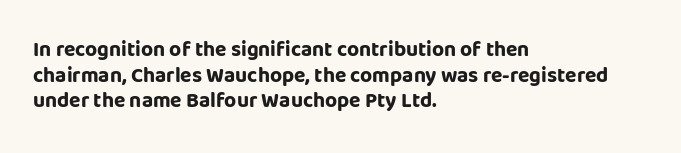
Q: Is the text bold? A: Yes.
Q: Is the text italic (slanted)? A: No, it is upright.
Q: Is the text underlined? A: No.
Q: How is the paragraph aligned? A: Left-aligned.
Q: Is the spacing between letters normal or unusually wide? A: Normal.
